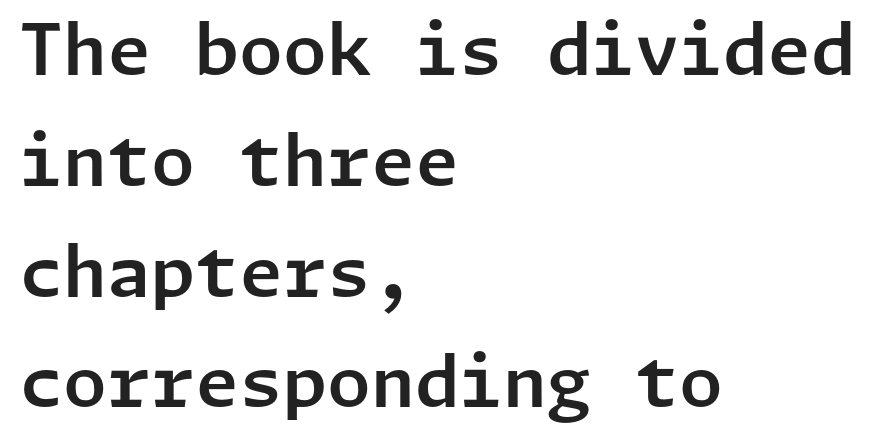
The gap between lines stays unmarked. The rendering shows plain stroke endings on the letterforms — a sans-serif design. How are the letters spaced? Ordinarily, with no added tracking. The line-height multiplier appears to be the usual default. The ragged edge is on the right, which tells us the setting is flush left. This is roman type, the default non-slanted kind.
